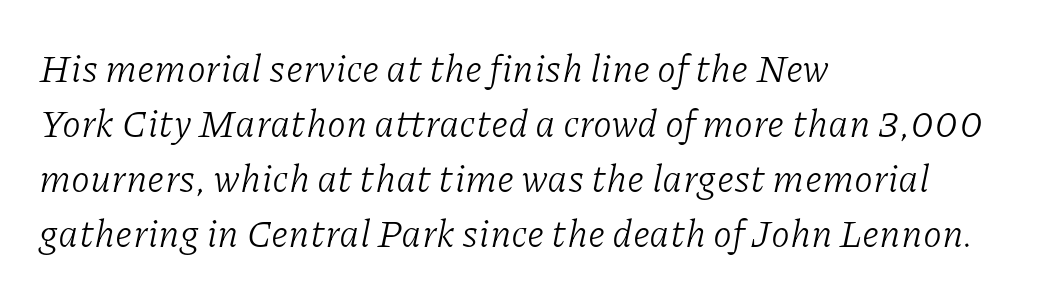
The image shows 38 px light serif type, italic (leaning right); set left-aligned, normal line spacing (1.45x), normal letter spacing, not underlined; low stroke contrast and a medium x-height.
